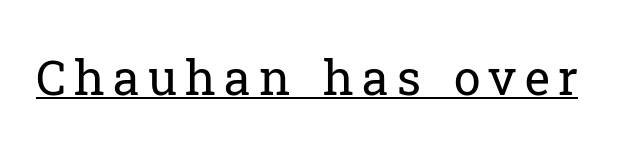
Q: Is the text bold? A: No.
Q: Is the text italic (slanted)? A: No, it is upright.
Q: Is the typeface a serif or a sans-serif typeface? A: Serif.
Q: Is the text underlined? A: Yes.
Q: Width (condensed, normal, or wide)? A: Normal.
Q: Stroke contrast? A: Low.
Q: x-height? A: Medium.
Q: Monospaced? A: No.
